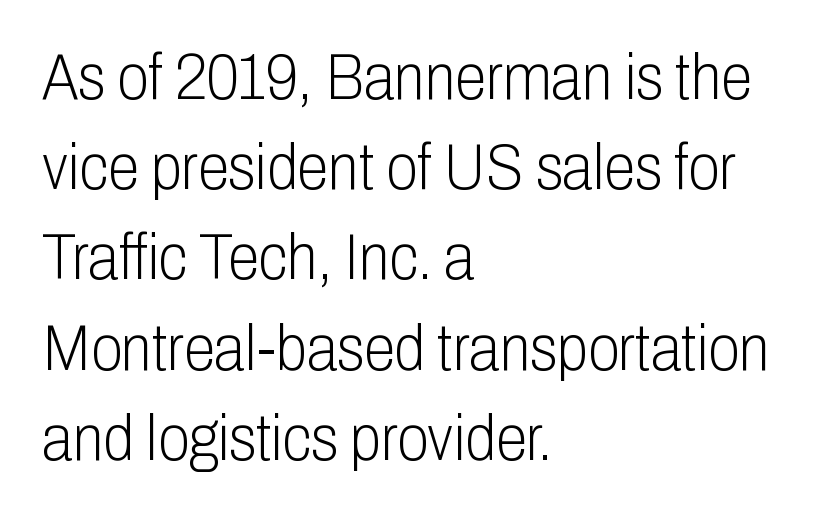
{"serif": "no", "italic": "no", "bold": "no", "weight": "light", "width": "condensed", "stroke_contrast": "low", "x_height": "medium", "monospaced": "no", "underline": "no", "align": "left", "line_spacing": "normal", "line_spacing_ratio": 1.41, "letter_spacing": "normal", "letter_spacing_em": 0.0, "glyph_px": 64}
